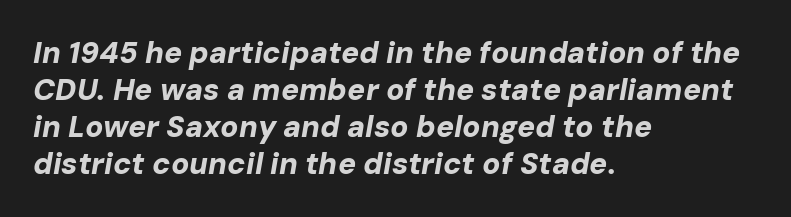
Descender tails drop into unmarked territory. Short note: letters normally spaced. Typesetter's note: full bold, strokes at maximum text heaviness. Here the designer chose a conventional face with non-uniform glyph widths. The lines in this sample share a left origin and differ only in where they stop.
